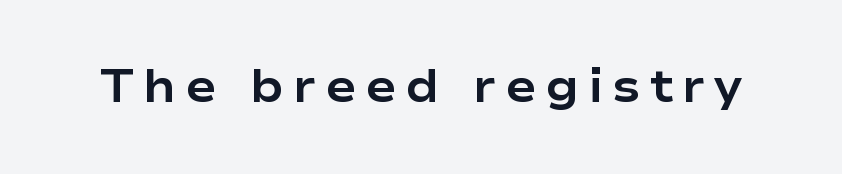
Q: Is the text bold? A: Yes.
Q: Is the text italic (slanted)? A: No, it is upright.
Q: Is the typeface a serif or a sans-serif typeface? A: Sans-serif.
Q: Is the text underlined? A: No.
Q: Is the spacing between letters normal or unusually wide? A: Unusually wide.
Q: Width (condensed, normal, or wide)? A: Wide.
Q: Stroke contrast? A: Low.
Q: x-height? A: Medium.
Q: Monospaced? A: No.
